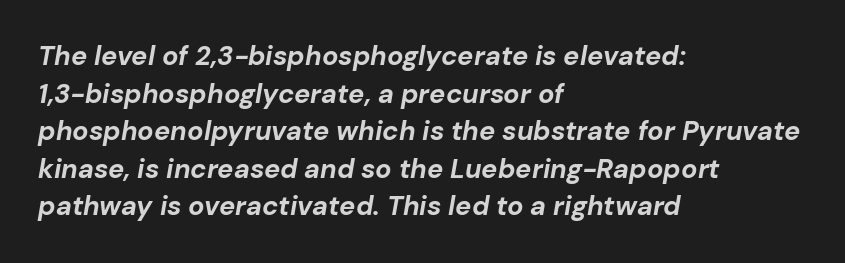
Rendered with sloped, italic letterforms. On the weight axis this lands at bold, roughly 700. The rag falls on the right side of this text block. Students, observe: this is what conventionally led text looks like. How are the letters spaced? Ordinarily, with no added tracking. The passage shown is not underscored anywhere.
